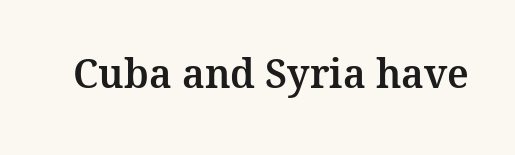
{"serif": "yes", "italic": "no", "width": "normal", "stroke_contrast": "medium", "x_height": "medium", "monospaced": "no", "underline": "no", "letter_spacing": "normal", "letter_spacing_em": 0.0, "glyph_px": 39}
